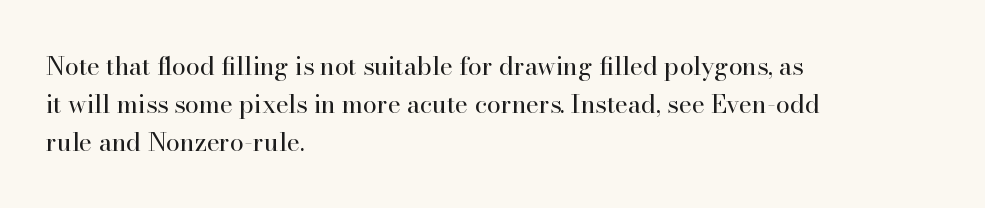
{"italic": "no", "bold": "no", "underline": "no", "align": "left", "line_spacing": "normal", "line_spacing_ratio": 1.53, "letter_spacing": "normal", "letter_spacing_em": 0.0, "glyph_px": 25}
